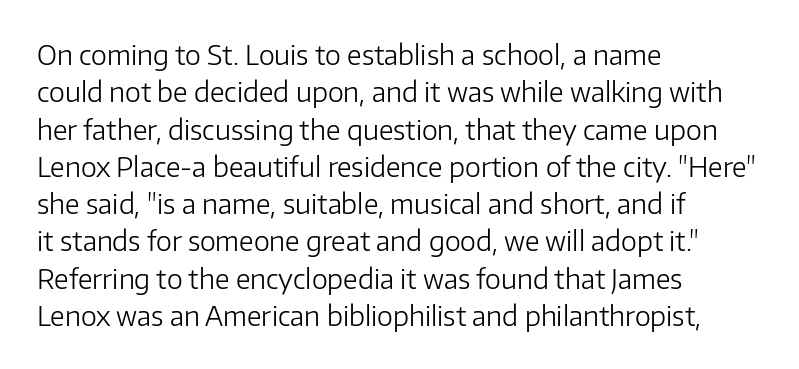
Interline gaps are of average width in this sample. Inter-character spacing is left at the font's built-in metrics. If you drew a line through each stem, it would be perfectly vertical. Words float on clear page, feet unadorned. Each line starts at the same left margin while the right side varies.
